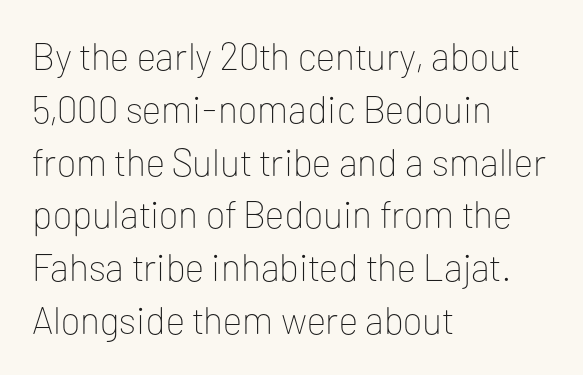
Rule under the text: the space is simply empty. Each new line begins a customary step beneath the previous one. Heaviness? Minimal to ordinary, like unemphasized prose. Does the lettering tilt? It doesn't — this is upright.
